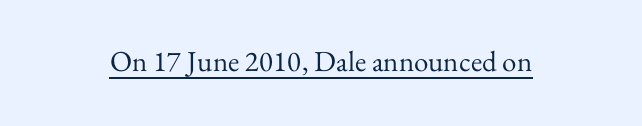
Q: Is the text bold? A: No.
Q: Is the text italic (slanted)? A: No, it is upright.
Q: Is the typeface a serif or a sans-serif typeface? A: Serif.
Q: Is the text underlined? A: Yes.
Q: Is the spacing between letters normal or unusually wide? A: Normal.
Q: Width (condensed, normal, or wide)? A: Normal.
Q: Stroke contrast? A: Medium.
Q: x-height? A: Small.
Q: Monospaced? A: No.
